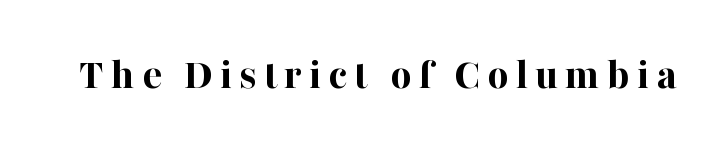
{"serif": "yes", "italic": "no", "bold": "yes", "weight": "bold", "width": "normal", "stroke_contrast": "high", "x_height": "medium", "monospaced": "no", "underline": "no", "glyph_px": 45}
